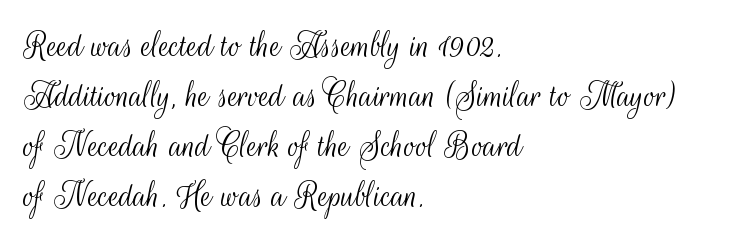
{"serif": "no", "bold": "no", "weight": "light", "width": "condensed", "stroke_contrast": "medium", "x_height": "small", "monospaced": "no", "underline": "no", "align": "left", "line_spacing": "normal", "line_spacing_ratio": 1.32, "letter_spacing": "normal", "letter_spacing_em": 0.0, "glyph_px": 38}
